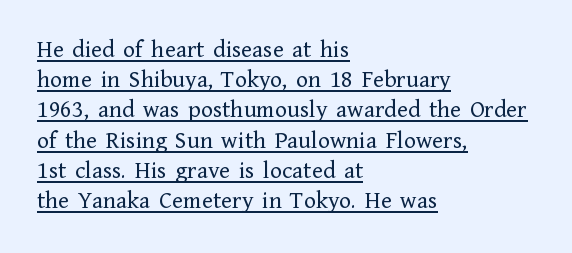
Vertical strokes here are truly vertical. Every word sits above its own underline. Vertical stems look standard width or narrower in stroke. The typesetter chose a ragged-right arrangement here. Spacing between characters is what you'd get straight out of the box.
